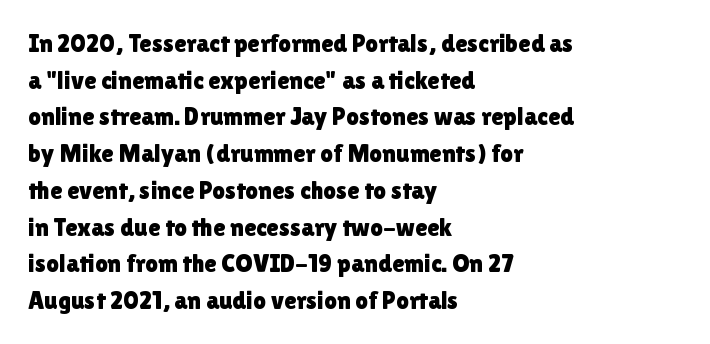
The image shows 25 px text type, upright; set left-aligned, normal line spacing (1.47x), normal letter spacing, not underlined.
